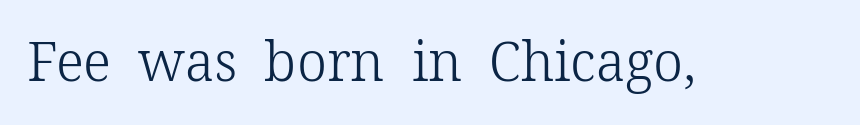
{"serif": "yes", "italic": "no", "bold": "no", "weight": "light", "width": "normal", "stroke_contrast": "low", "x_height": "medium", "monospaced": "no", "underline": "no", "letter_spacing": "normal", "letter_spacing_em": 0.0, "glyph_px": 54}
